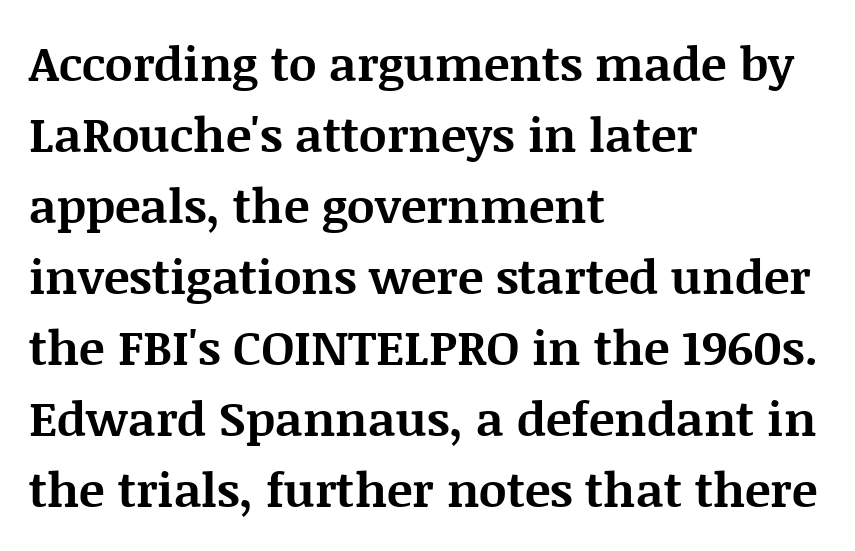
{"serif": "yes", "italic": "no", "bold": "yes", "weight": "bold", "width": "normal", "stroke_contrast": "medium", "x_height": "large", "monospaced": "no", "underline": "no", "align": "left", "line_spacing": "normal", "line_spacing_ratio": 1.48, "letter_spacing": "normal", "letter_spacing_em": 0.0, "glyph_px": 48}
